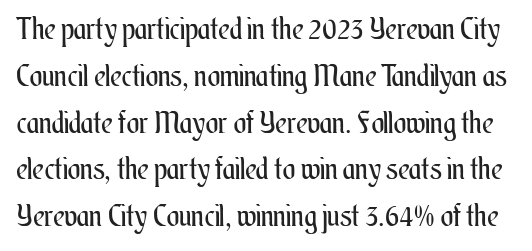
{"italic": "no", "bold": "no", "weight": "regular", "width": "condensed", "stroke_contrast": "medium", "x_height": "small", "monospaced": "no", "underline": "no", "line_spacing": "normal", "line_spacing_ratio": 1.56, "letter_spacing": "normal", "letter_spacing_em": 0.0, "glyph_px": 30}
